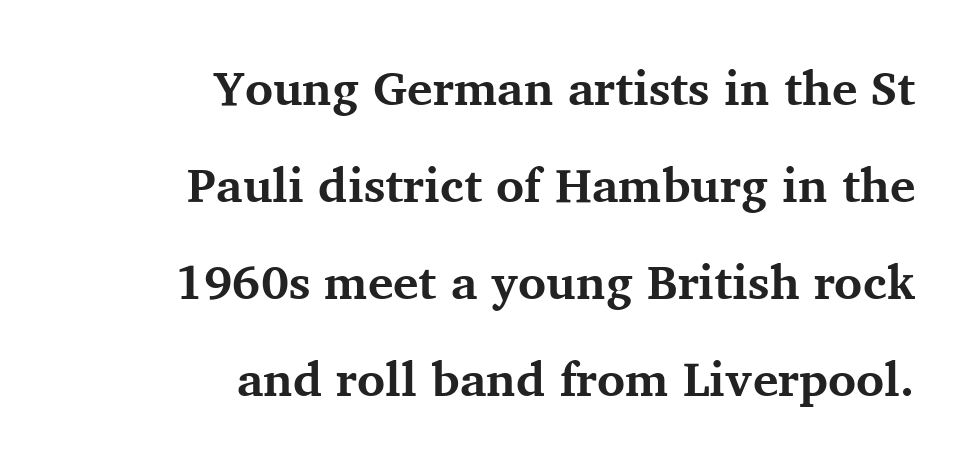
The image shows 48 px bold serif type, upright; set right-aligned, loose line spacing (2.02x), normal letter spacing, not underlined; medium stroke contrast and a medium x-height.
